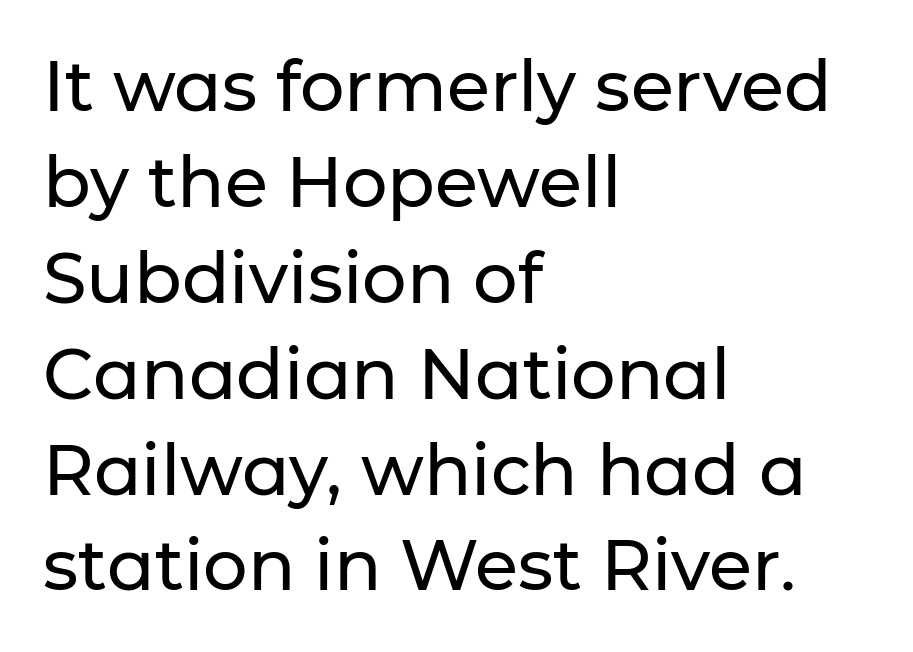
Successive baselines arrive at the customary interval. Posture: upright roman. Letters rest on an invisible, unmarked baseline. The tracking reads as untouched default to a designer's eye. Note: no serifs on the glyphs.
